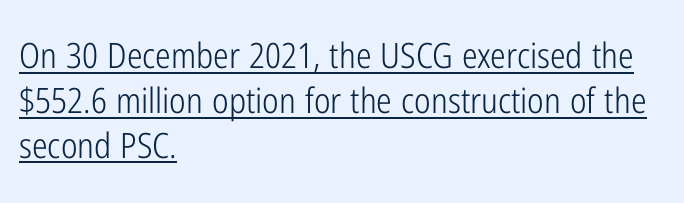
{"serif": "no", "italic": "no", "bold": "no", "weight": "light", "width": "condensed", "stroke_contrast": "low", "x_height": "medium", "monospaced": "no", "underline": "yes", "align": "left", "line_spacing": "normal", "line_spacing_ratio": 1.28, "letter_spacing": "normal", "letter_spacing_em": 0.0, "glyph_px": 35}
